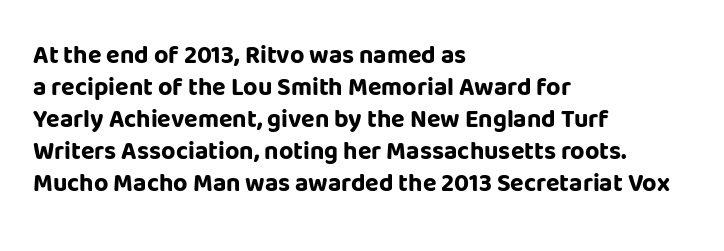
{"italic": "no", "bold": "yes", "underline": "no", "align": "left", "line_spacing": "normal", "line_spacing_ratio": 1.28, "letter_spacing": "normal", "letter_spacing_em": 0.0, "glyph_px": 25}
